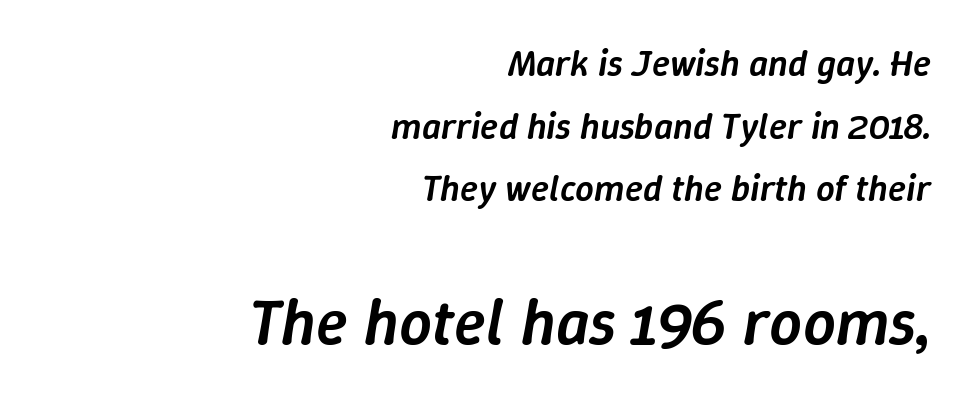
{"italic": "yes", "lean": "right", "slant_degrees": 9, "bold": "semi", "weight": "semibold", "width": "normal", "stroke_contrast": "low", "x_height": "medium", "monospaced": "no", "underline": "no", "align": "right", "line_spacing": "normal", "line_spacing_ratio": 1.69, "letter_spacing": "normal", "letter_spacing_em": 0.0, "larger_block": "second", "size_ratio": 1.76, "glyph_px": 65}
